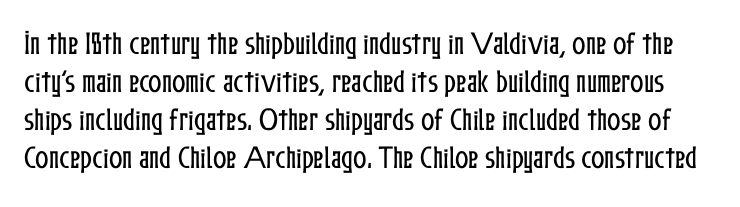
Q: Is the text italic (slanted)? A: No, it is upright.
Q: Is the text underlined? A: No.
Q: Is the spacing between letters normal or unusually wide? A: Normal.
Q: Is the spacing between lines tight, normal or loose? A: Normal.
